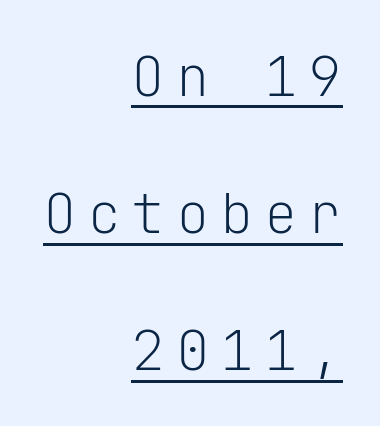
Rendered with straight, roman letterforms. Nope, no serifs anywhere on these letters. In designer terms, the underline attribute is active on this setting. Where is the straight margin? On the right. The face used here is monospaced, like something from a code editor.
